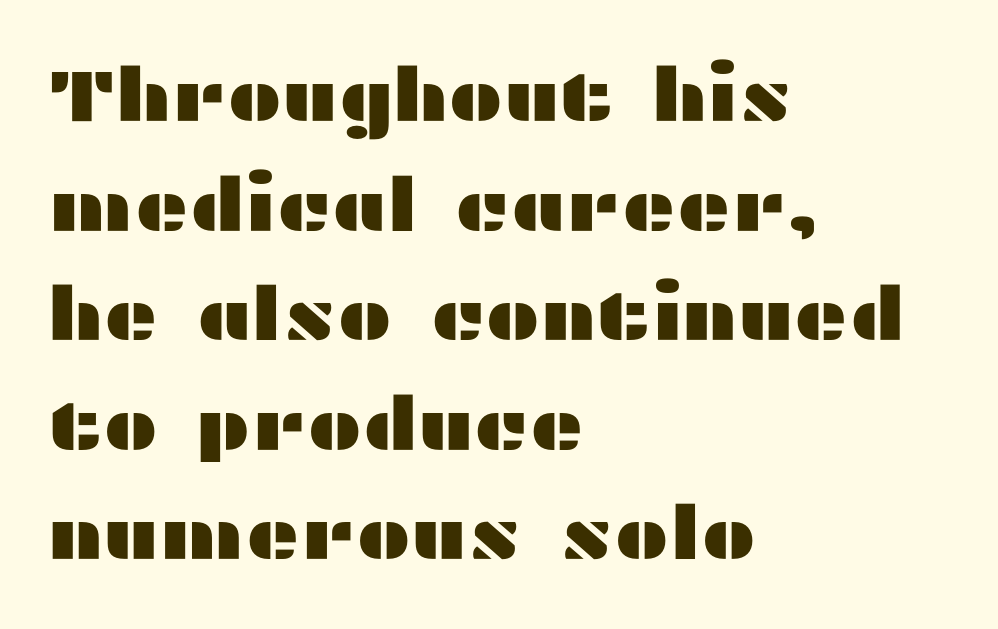
Q: Is the text italic (slanted)? A: No, it is upright.
Q: Is the typeface a serif or a sans-serif typeface? A: Sans-serif.
Q: Is the text underlined? A: No.
Q: How is the paragraph aligned? A: Left-aligned.
Q: Is the spacing between letters normal or unusually wide? A: Normal.
Q: Is the spacing between lines tight, normal or loose? A: Normal.
Q: Width (condensed, normal, or wide)? A: Wide.
Q: Stroke contrast? A: Medium.
Q: x-height? A: Medium.
Q: Monospaced? A: No.
